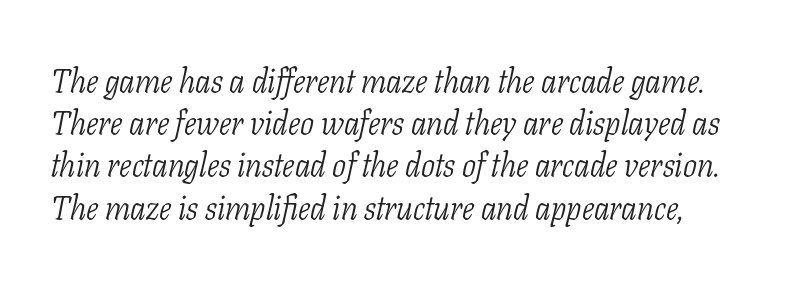
Plain, unruled lines of type. Examine the stroke ends and you'll spot serifs. Character widths vary here, with narrow letters taking less room than wide ones. A typesetter would mark this as italic. The face looks like a standard text weight, possibly lighter.
